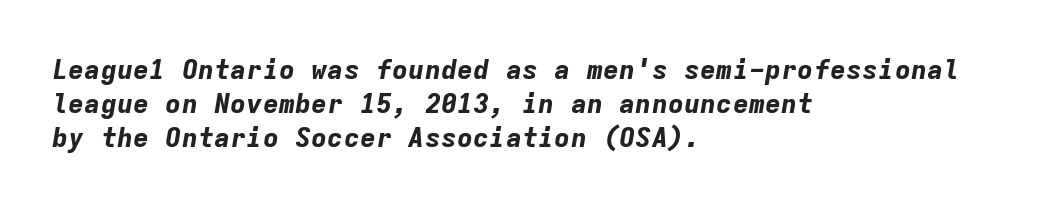
The image shows 27 px bold type, italic (leaning right); set left-aligned, normal line spacing (1.26x), normal letter spacing, not underlined.
